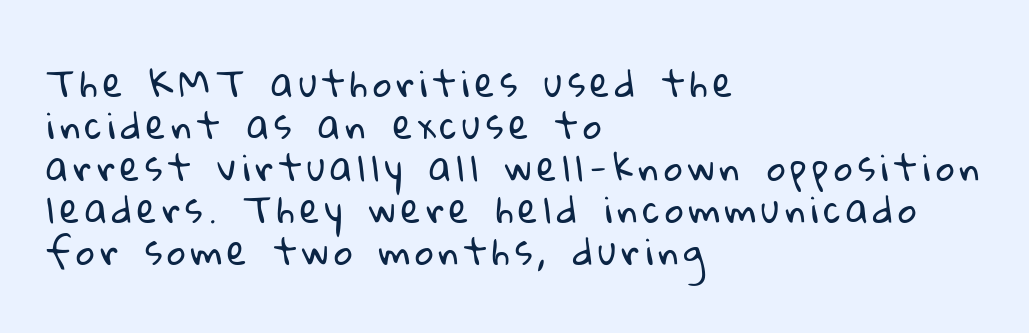
Q: Is the text bold? A: No.
Q: Is the typeface a serif or a sans-serif typeface? A: Sans-serif.
Q: Is the text underlined? A: No.
Q: How is the paragraph aligned? A: Left-aligned.
Q: Width (condensed, normal, or wide)? A: Normal.
Q: Stroke contrast? A: Low.
Q: x-height? A: Medium.
Q: Monospaced? A: No.
